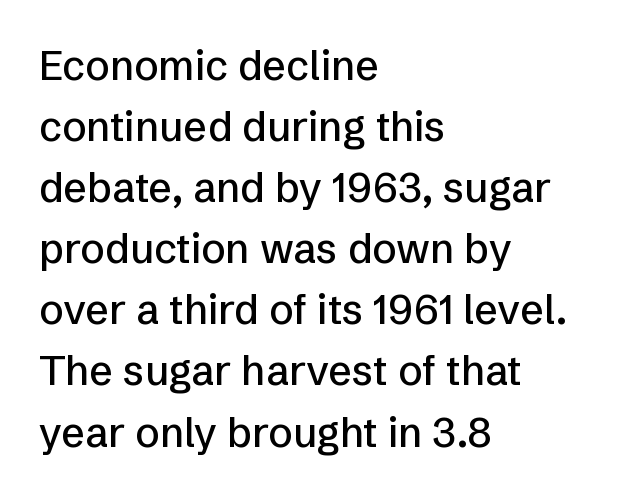
The image shows 41 px sans-serif type, upright; set left-aligned, normal line spacing (1.49x), normal letter spacing, not underlined; low stroke contrast and a medium x-height.
